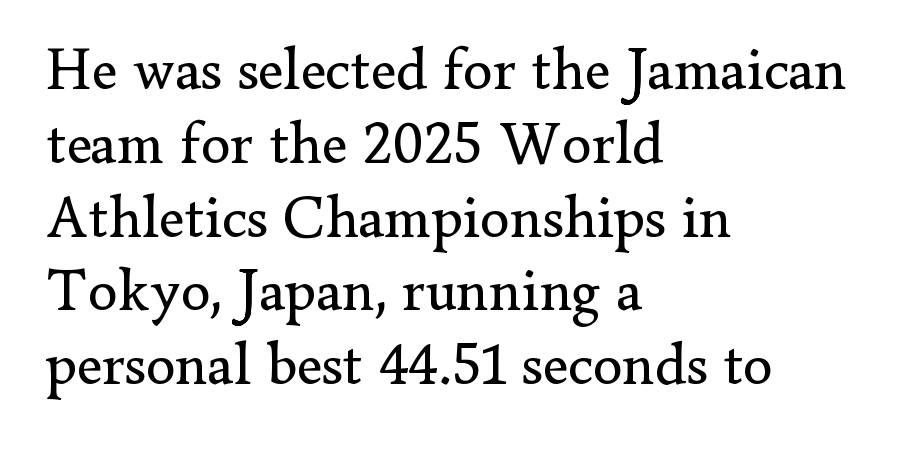
Q: Is the text bold? A: No.
Q: Is the text italic (slanted)? A: No, it is upright.
Q: Is the typeface a serif or a sans-serif typeface? A: Serif.
Q: Is the text underlined? A: No.
Q: How is the paragraph aligned? A: Left-aligned.
Q: Is the spacing between letters normal or unusually wide? A: Normal.
Q: Width (condensed, normal, or wide)? A: Normal.
Q: Stroke contrast? A: Low.
Q: x-height? A: Small.
Q: Monospaced? A: No.
